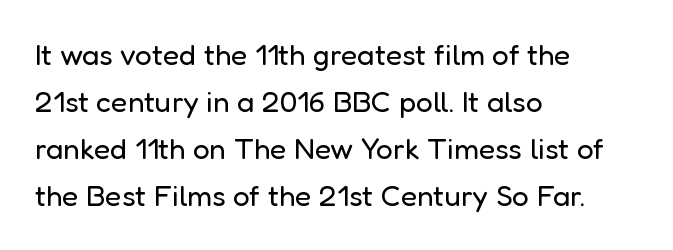
{"serif": "no", "italic": "no", "bold": "no", "weight": "regular", "width": "normal", "stroke_contrast": "low", "x_height": "medium", "monospaced": "no", "underline": "no", "align": "left", "line_spacing": "normal", "line_spacing_ratio": 1.57, "letter_spacing": "normal", "letter_spacing_em": 0.0, "glyph_px": 30}
